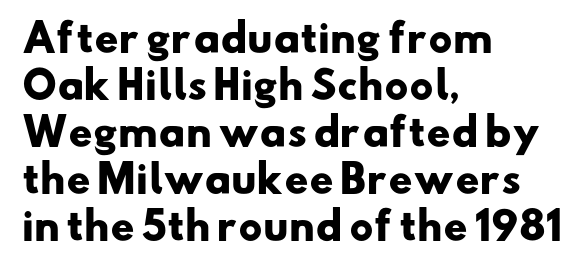
Q: Is the text bold? A: Yes.
Q: Is the typeface a serif or a sans-serif typeface? A: Sans-serif.
Q: Is the text underlined? A: No.
Q: How is the paragraph aligned? A: Left-aligned.
Q: Is the spacing between letters normal or unusually wide? A: Normal.
Q: Is the spacing between lines tight, normal or loose? A: Normal.
Q: Width (condensed, normal, or wide)? A: Wide.
Q: Stroke contrast? A: Low.
Q: x-height? A: Small.
Q: Monospaced? A: No.
